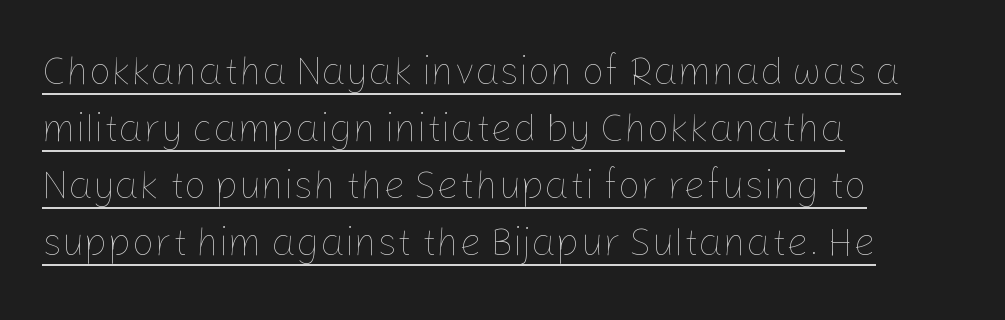
{"italic": "no", "bold": "no", "weight": "thin", "width": "normal", "stroke_contrast": "low", "x_height": "medium", "monospaced": "no", "underline": "yes", "align": "left", "line_spacing": "normal", "line_spacing_ratio": 1.46, "letter_spacing": "normal", "letter_spacing_em": 0.0, "glyph_px": 39}
